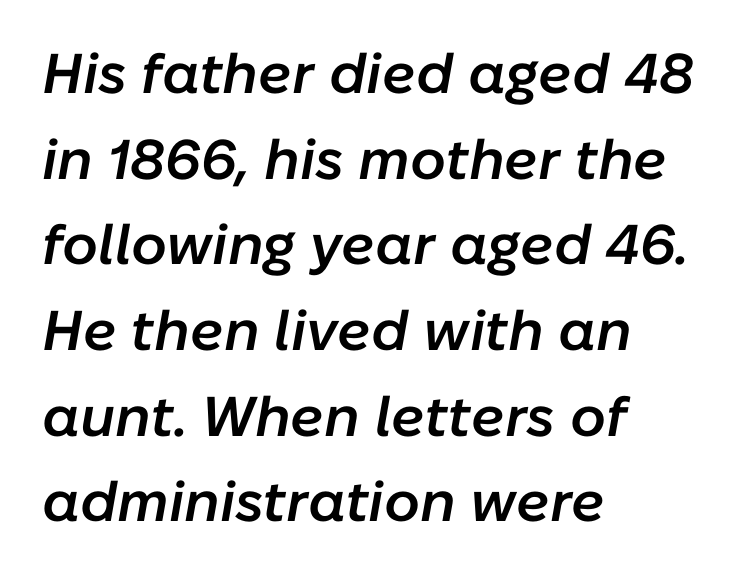
The image shows 56 px semibold type, italic (leaning right); set left-aligned, normal line spacing (1.53x), normal letter spacing, not underlined; low stroke contrast and a medium x-height.
